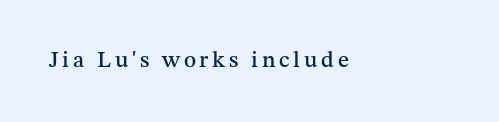
Q: Is the text italic (slanted)? A: No, it is upright.
Q: Is the text underlined? A: No.
Q: How is the paragraph aligned? A: Left-aligned.
